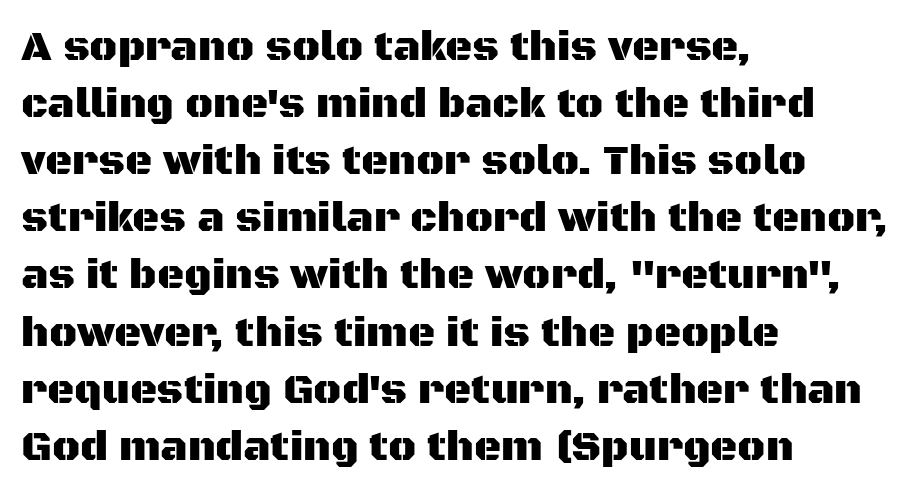
The image shows 42 px sans-serif type, upright; set left-aligned, normal line spacing (1.36x), normal letter spacing, not underlined; medium stroke contrast and a large x-height.
